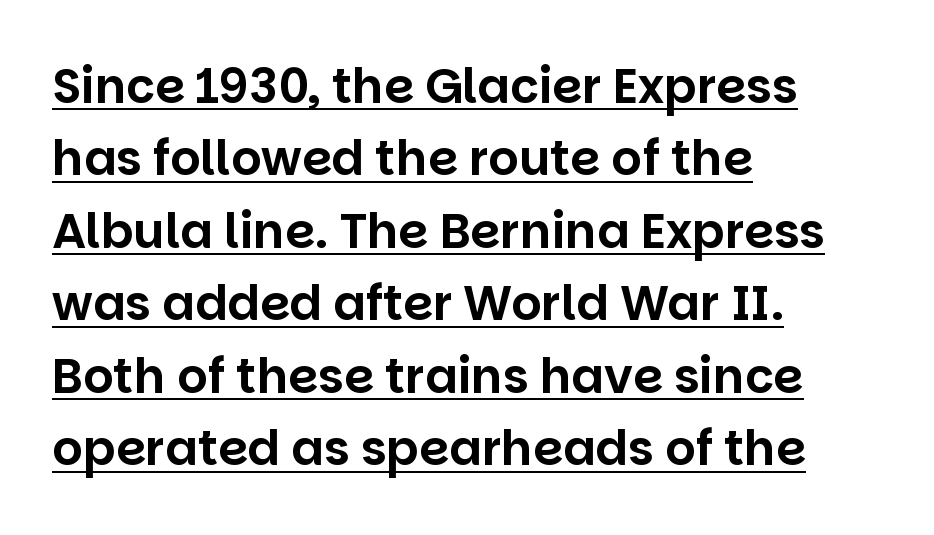
{"serif": "no", "italic": "no", "width": "normal", "stroke_contrast": "low", "x_height": "large", "monospaced": "no", "underline": "yes", "align": "left", "line_spacing": "normal", "line_spacing_ratio": 1.51, "letter_spacing": "normal", "letter_spacing_em": 0.0, "glyph_px": 48}
